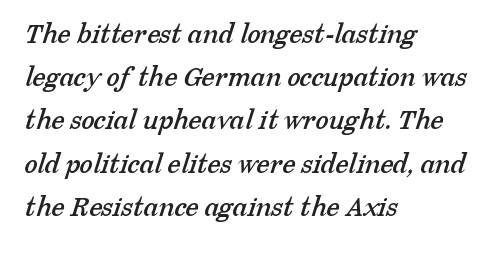
Q: Is the typeface a serif or a sans-serif typeface? A: Serif.
Q: Is the text underlined? A: No.
Q: How is the paragraph aligned? A: Left-aligned.
Q: Is the spacing between letters normal or unusually wide? A: Normal.
Q: Is the spacing between lines tight, normal or loose? A: Normal.
Q: Width (condensed, normal, or wide)? A: Normal.
Q: Stroke contrast? A: Low.
Q: x-height? A: Medium.
Q: Monospaced? A: No.
